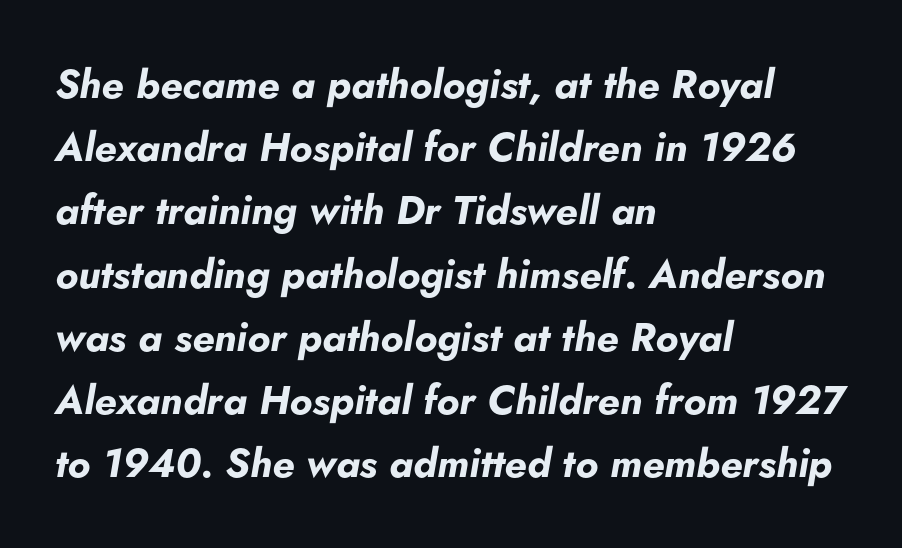
{"italic": "yes", "lean": "right", "slant_degrees": 5, "bold": "yes", "weight": "bold", "width": "normal", "stroke_contrast": "low", "x_height": "small", "monospaced": "no", "underline": "no", "align": "left", "line_spacing": "normal", "line_spacing_ratio": 1.58, "letter_spacing": "normal", "letter_spacing_em": 0.0, "glyph_px": 40}
